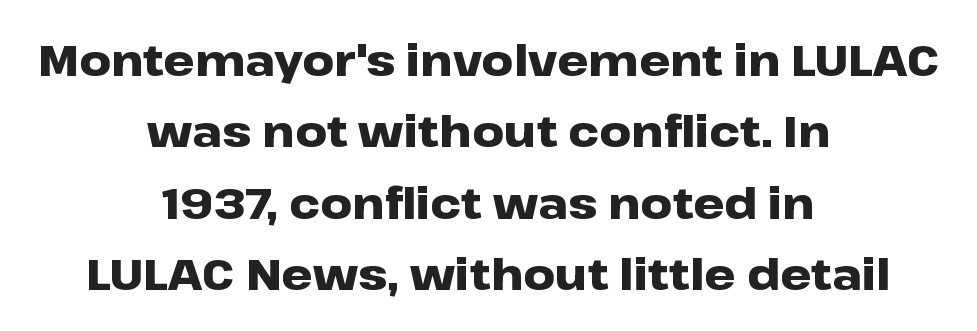
The image shows 44 px heavy, wide sans-serif type, upright; set centered, normal line spacing (1.62x), normal letter spacing, not underlined; low stroke contrast and a medium x-height.
